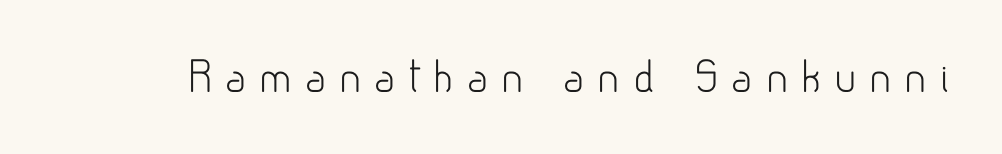
{"serif": "no", "italic": "no", "bold": "no", "weight": "light", "width": "normal", "stroke_contrast": "low", "x_height": "small", "monospaced": "no", "underline": "no", "letter_spacing": "wide", "letter_spacing_em": 0.31, "glyph_px": 41}
